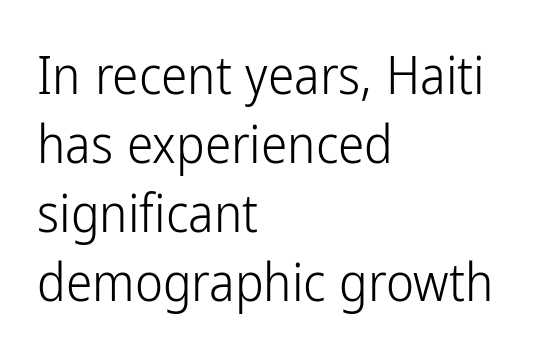
These lines were composed using upright roman letters. The paragraph has a hard left edge and a soft right edge. Regular leading. Is this a heavy cut? Hardly; it is regular or lighter.
